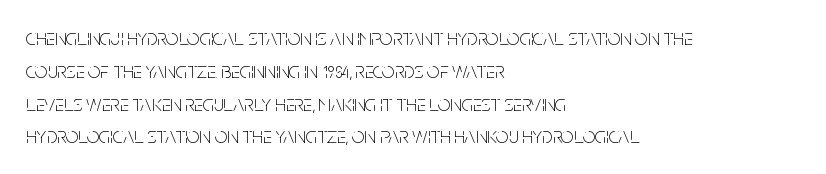
{"italic": "no", "bold": "no", "underline": "no", "align": "left", "line_spacing": "normal", "line_spacing_ratio": 1.49, "letter_spacing": "normal", "letter_spacing_em": 0.0, "glyph_px": 22}
